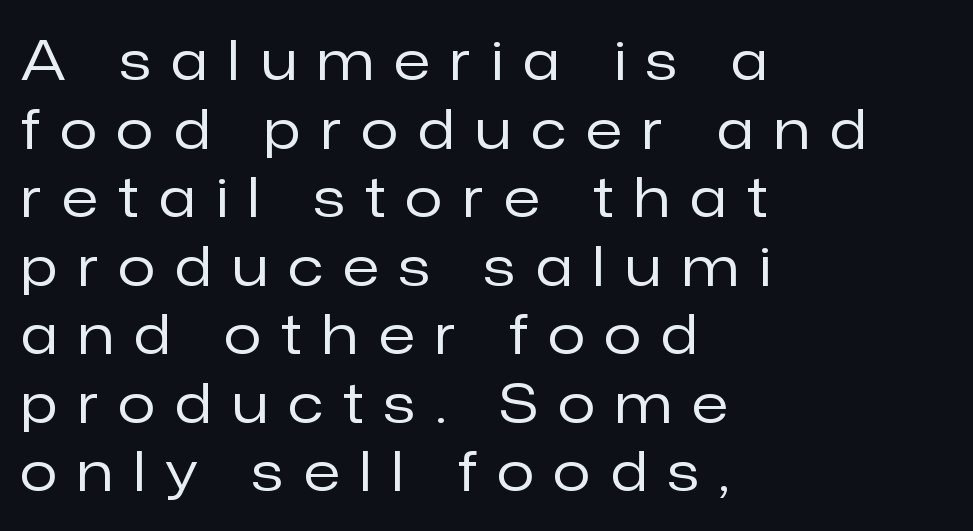
Serif or sans? Sans — the stroke terminals are bare. Each word looks stretched out because of the extra space between its letters. This is roman type, the default non-slanted kind. Bold? No — there's no thickening of the strokes. Quick note: interline space is typical.
